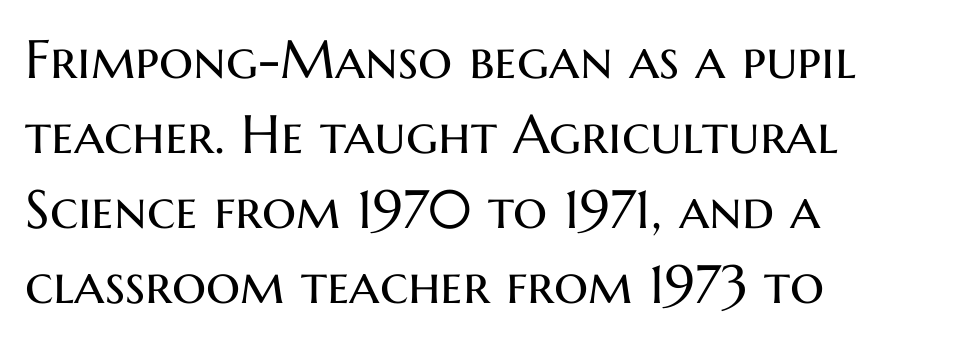
Q: Is the text bold? A: No.
Q: Is the text italic (slanted)? A: No, it is upright.
Q: Is the typeface a serif or a sans-serif typeface? A: Sans-serif.
Q: Is the text underlined? A: No.
Q: How is the paragraph aligned? A: Left-aligned.
Q: Is the spacing between letters normal or unusually wide? A: Normal.
Q: Is the spacing between lines tight, normal or loose? A: Normal.
Q: Width (condensed, normal, or wide)? A: Normal.
Q: Stroke contrast? A: Medium.
Q: x-height? A: Medium.
Q: Monospaced? A: No.
